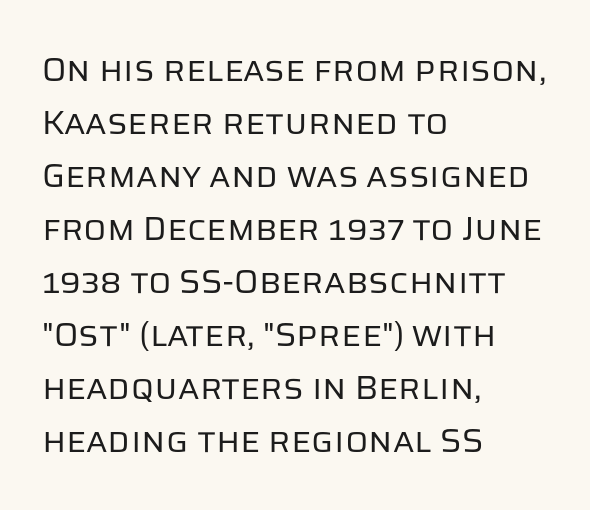
{"serif": "no", "italic": "no", "bold": "no", "weight": "regular", "width": "normal", "stroke_contrast": "low", "x_height": "large", "monospaced": "no", "underline": "no", "align": "left", "line_spacing": "normal", "line_spacing_ratio": 1.56, "letter_spacing": "normal", "letter_spacing_em": 0.0, "glyph_px": 34}
